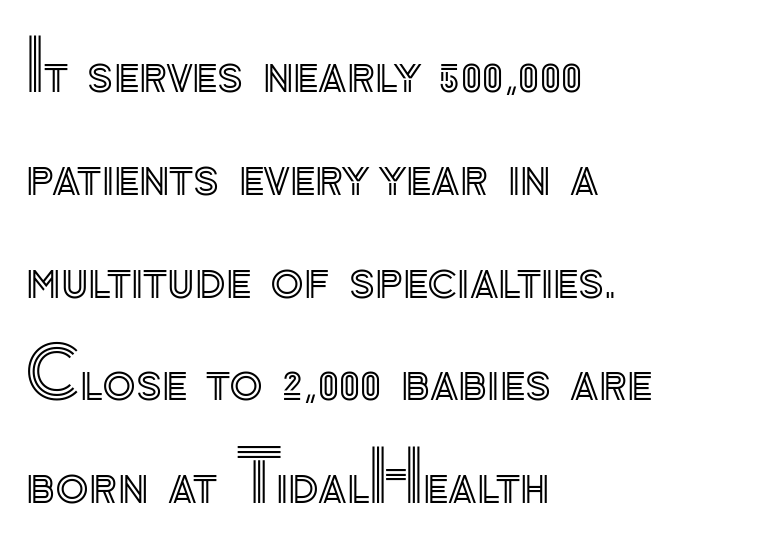
The image shows 69 px text type, upright; set left-aligned, normal line spacing (1.49x), normal letter spacing, not underlined; a small x-height.
